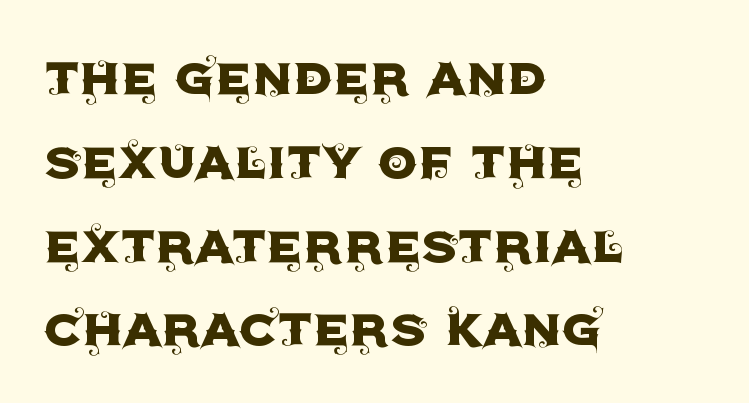
{"serif": "no", "italic": "no", "width": "normal", "x_height": "large", "monospaced": "no", "underline": "no", "align": "left", "line_spacing": "normal", "line_spacing_ratio": 1.33, "letter_spacing": "normal", "letter_spacing_em": 0.0, "glyph_px": 63}
